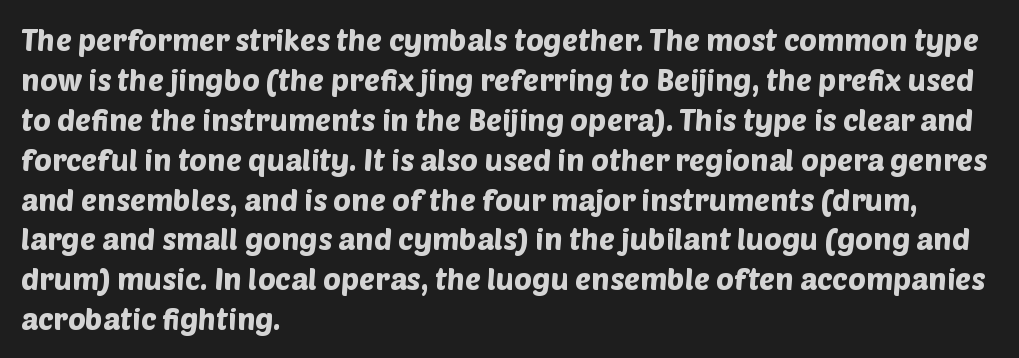
This block has exactly the height ordinary leading produces. Think of a printed novel: that variable character pitch is what you see here. Bare-footed words on every line. In terms of letterform style, serifs are entirely absent. You could call the tracking neutral — neither tight nor loose. The paragraph shown leans on its left margin.
